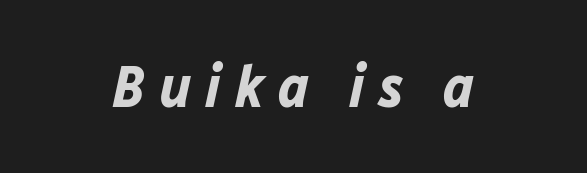
{"italic": "yes", "lean": "right", "slant_degrees": 12, "bold": "yes", "weight": "bold", "width": "normal", "stroke_contrast": "low", "x_height": "medium", "monospaced": "no", "underline": "no", "align": "center", "letter_spacing": "wide", "letter_spacing_em": 0.23, "glyph_px": 60}
